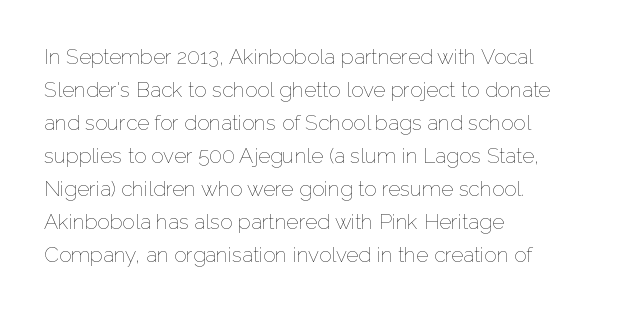
Q: Is the text bold? A: No.
Q: Is the text italic (slanted)? A: No, it is upright.
Q: Is the text underlined? A: No.
Q: How is the paragraph aligned? A: Left-aligned.
Q: Is the spacing between letters normal or unusually wide? A: Normal.
Q: Is the spacing between lines tight, normal or loose? A: Normal.
